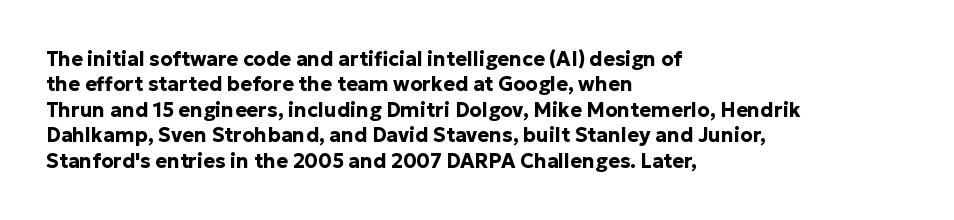
Characters follow at the spacing the type designer built in. What's the leading like? Ordinary, nothing unusual. Horizontal alignment here is leftward, the default for most running prose. The words here are not underlined. The typesetting leans heavy: a genuine bold.
